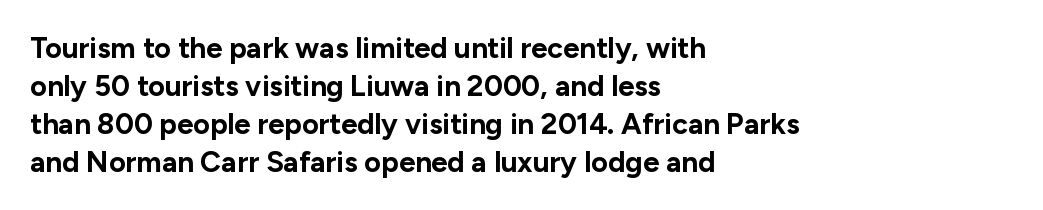
Q: Is the text bold? A: Yes.
Q: Is the text italic (slanted)? A: No, it is upright.
Q: Is the typeface a serif or a sans-serif typeface? A: Sans-serif.
Q: Is the text underlined? A: No.
Q: How is the paragraph aligned? A: Left-aligned.
Q: Is the spacing between letters normal or unusually wide? A: Normal.
Q: Is the spacing between lines tight, normal or loose? A: Normal.
Q: Width (condensed, normal, or wide)? A: Normal.
Q: Stroke contrast? A: Low.
Q: x-height? A: Medium.
Q: Monospaced? A: No.
